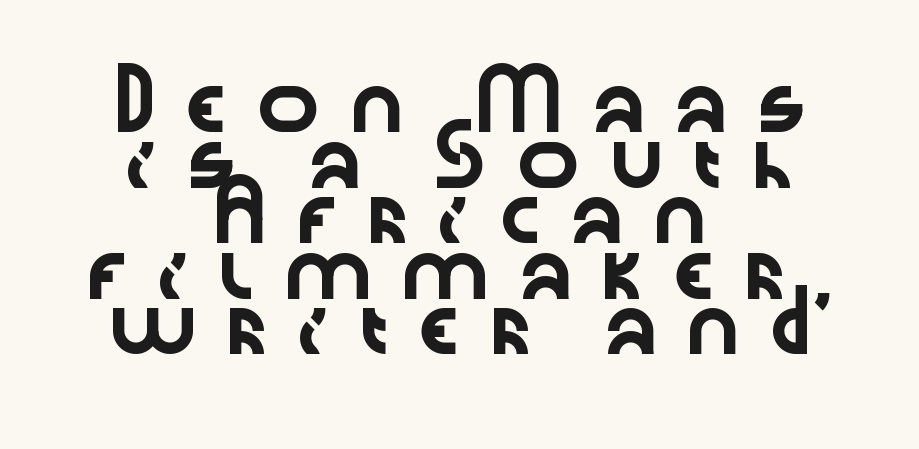
{"serif": "no", "italic": "no", "width": "wide", "stroke_contrast": "low", "x_height": "medium", "monospaced": "no", "underline": "no", "align": "center", "line_spacing": "tight", "line_spacing_ratio": 1.03, "letter_spacing": "wide", "letter_spacing_em": 0.37, "glyph_px": 54}
